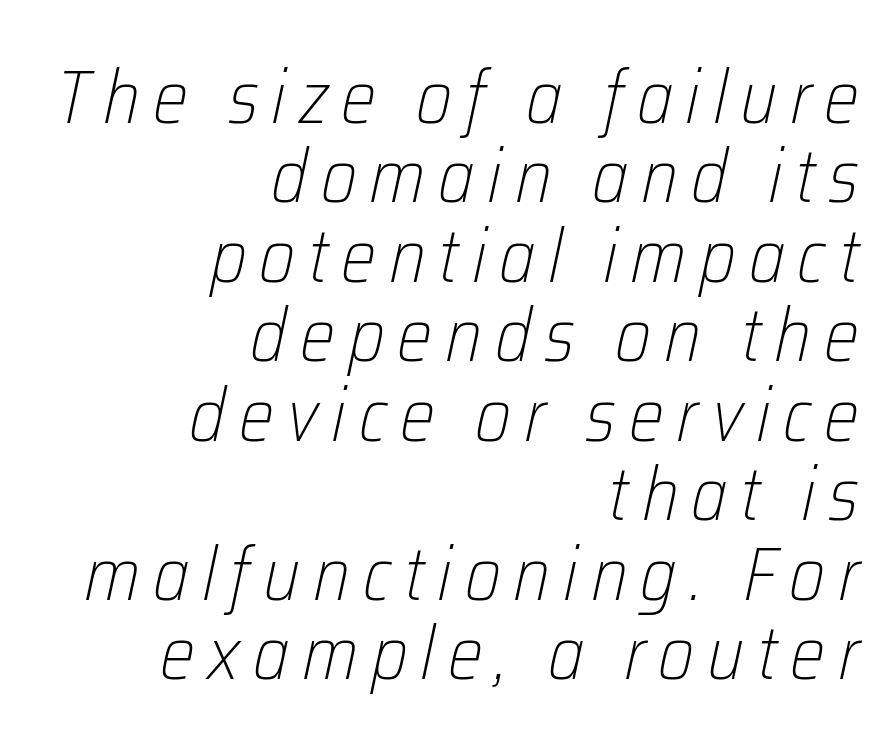
{"italic": "yes", "lean": "right", "slant_degrees": 12, "bold": "no", "weight": "light", "width": "condensed", "stroke_contrast": "low", "x_height": "medium", "monospaced": "no", "underline": "no", "align": "right", "line_spacing": "tight", "line_spacing_ratio": 1.06, "glyph_px": 75}
